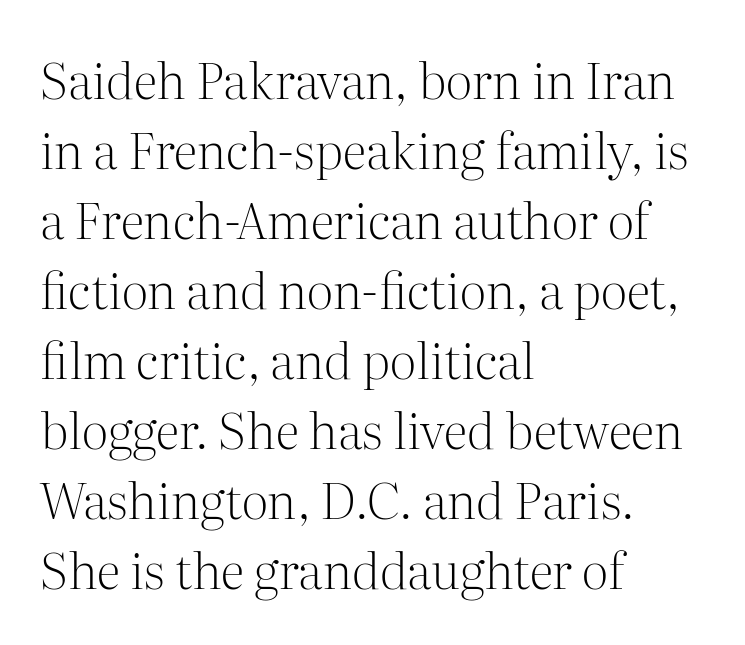
Q: Is the text bold? A: No.
Q: Is the text italic (slanted)? A: No, it is upright.
Q: Is the typeface a serif or a sans-serif typeface? A: Serif.
Q: Is the text underlined? A: No.
Q: How is the paragraph aligned? A: Left-aligned.
Q: Is the spacing between letters normal or unusually wide? A: Normal.
Q: Is the spacing between lines tight, normal or loose? A: Normal.
Q: Width (condensed, normal, or wide)? A: Normal.
Q: Stroke contrast? A: Medium.
Q: x-height? A: Medium.
Q: Monospaced? A: No.
